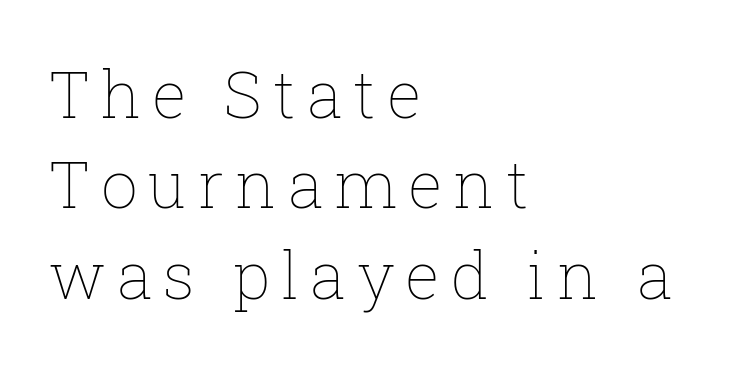
The image shows 65 px thin type, upright; set left-aligned, normal line spacing (1.39x), not underlined; low stroke contrast and a medium x-height.
